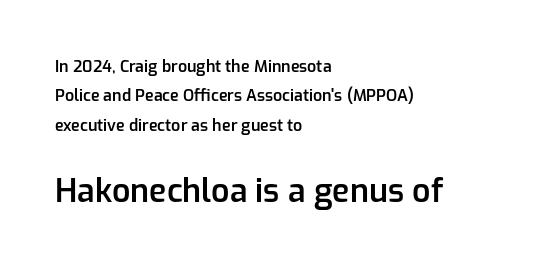
Q: Is the text bold? A: Semi-bold.
Q: Is the text italic (slanted)? A: No, it is upright.
Q: Is the typeface a serif or a sans-serif typeface? A: Sans-serif.
Q: Is the text underlined? A: No.
Q: How is the paragraph aligned? A: Left-aligned.
Q: Is the spacing between letters normal or unusually wide? A: Normal.
Q: Which block of text is set in a larger size, the first (top) or the second (bottom)? A: The second (bottom) one.
Q: Width (condensed, normal, or wide)? A: Normal.
Q: Stroke contrast? A: Low.
Q: x-height? A: Medium.
Q: Monospaced? A: No.
